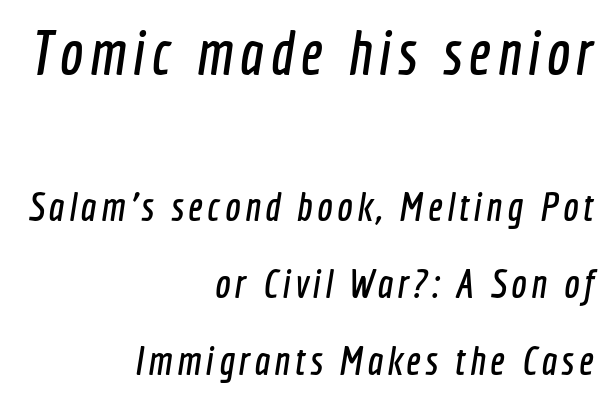
Are there feet on the stems? There aren't — it's a sans. Size contrast runs from large at the top to small at the bottom. The passage is arranged like a letterhead date or caption credit — flush right. The words here are not underlined. Note the varied advance widths — an 'i' is clearly narrower than an 'm'.
